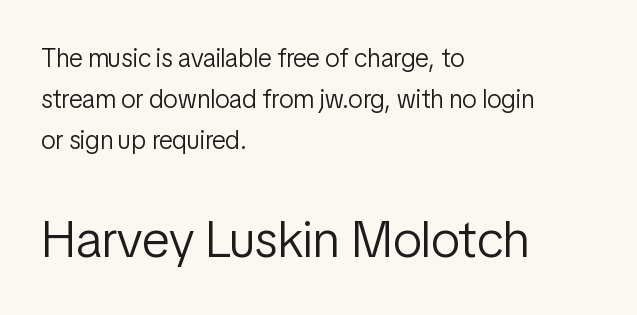
The image shows 52 px light, condensed sans-serif type, upright; set left-aligned, normal line spacing (1.57x), normal letter spacing, not underlined; the second (bottom) block is 2.0x larger; low stroke contrast and a medium x-height.
